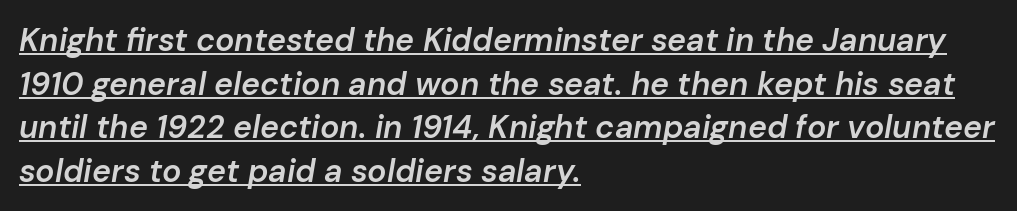
The image shows 32 px semibold type, italic (leaning right); set left-aligned, normal line spacing (1.36x), normal letter spacing, underlined; low stroke contrast and a medium x-height.
